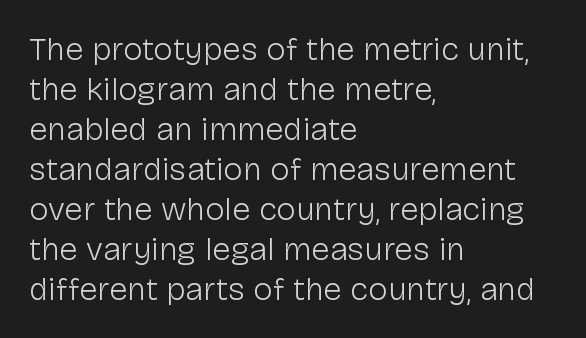
Q: Is the text bold? A: No.
Q: Is the text italic (slanted)? A: No, it is upright.
Q: Is the typeface a serif or a sans-serif typeface? A: Sans-serif.
Q: Is the text underlined? A: No.
Q: How is the paragraph aligned? A: Left-aligned.
Q: Is the spacing between letters normal or unusually wide? A: Normal.
Q: Width (condensed, normal, or wide)? A: Normal.
Q: Stroke contrast? A: Low.
Q: x-height? A: Medium.
Q: Monospaced? A: No.
